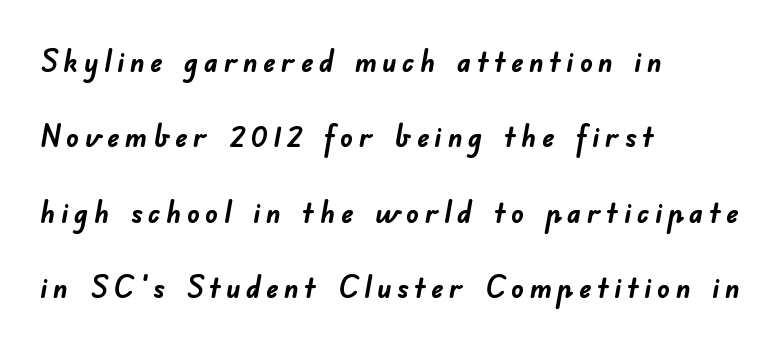
Spacing verdict: proportional, widths tailored to each character. Underline: absent. The vertical gap from one line to the next is large. Weight: bold.
